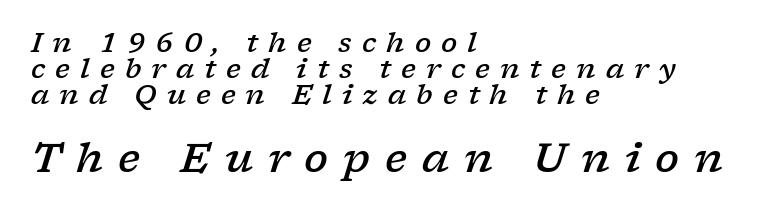
{"serif": "yes", "italic": "yes", "lean": "right", "slant_degrees": 17, "bold": "semi", "weight": "semibold", "width": "wide", "stroke_contrast": "low", "x_height": "medium", "monospaced": "no", "underline": "no", "align": "left", "line_spacing": "tight", "line_spacing_ratio": 0.96, "letter_spacing": "wide", "letter_spacing_em": 0.37, "larger_block": "second", "size_ratio": 1.48, "glyph_px": 40}
